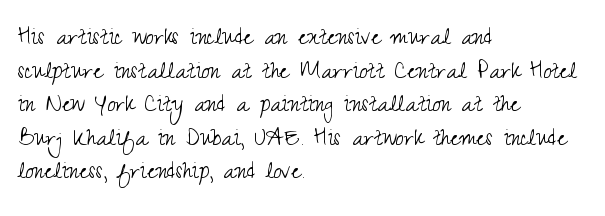
Letters rest on an invisible, unmarked baseline. Stroke thickness stays within the range of a standard reading face or lighter. Left-aligned paragraph, ragged on the right. This is the regular roman posture of the typeface. The passage shown is typed in a proportional face where columns would drift.
